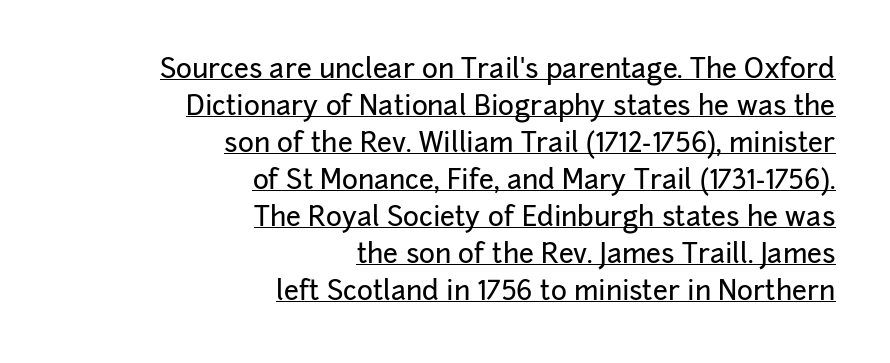
The image shows 27 px text type, upright; set right-aligned, normal line spacing (1.37x), normal letter spacing, underlined.
